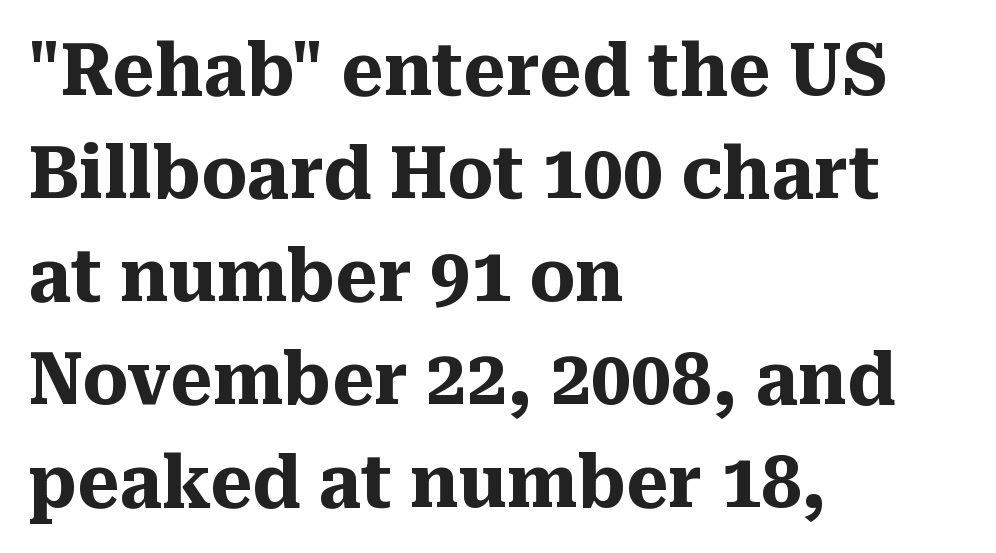
Classification — serif. The baseline area is clear. The rendering uses natural spacing where letterforms have individual widths. Weight check: bold — yes, fully.
